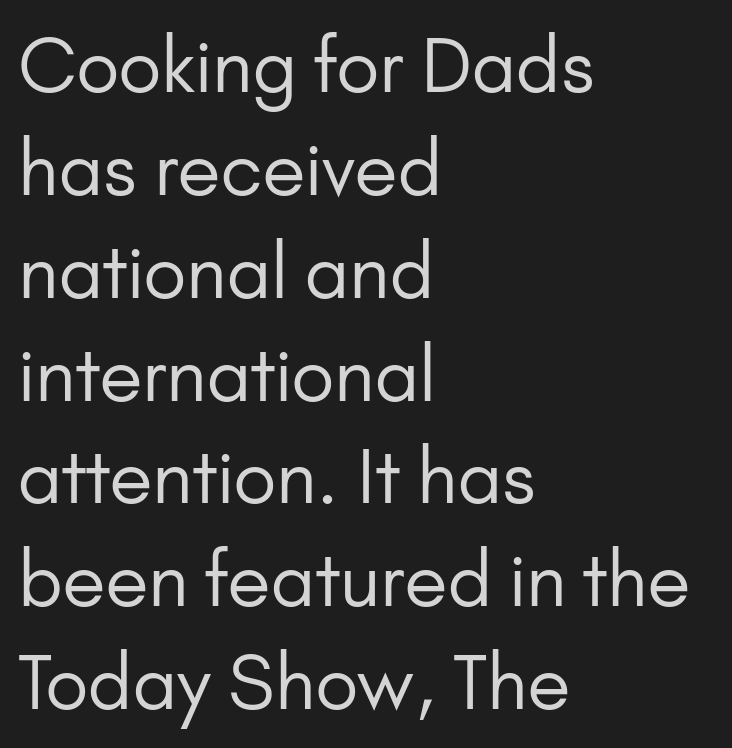
The image shows 74 px regular-weight sans-serif type, upright; set left-aligned, normal line spacing (1.39x), normal letter spacing, not underlined; low stroke contrast and a small x-height.
